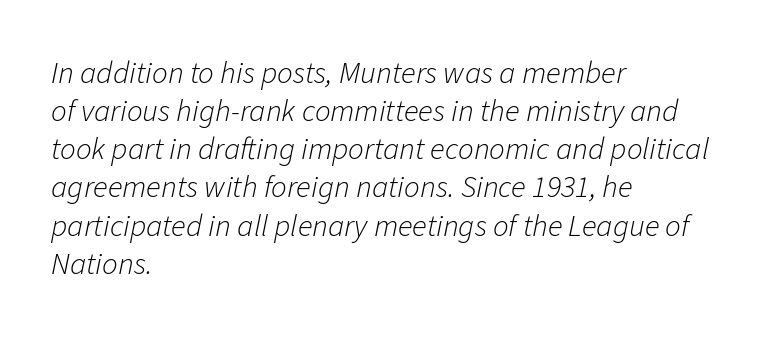
Q: Is the text bold? A: No.
Q: Is the text italic (slanted)? A: Yes, it leans right by about 11 degrees.
Q: Is the text underlined? A: No.
Q: How is the paragraph aligned? A: Left-aligned.
Q: Is the spacing between letters normal or unusually wide? A: Normal.
Q: Width (condensed, normal, or wide)? A: Normal.
Q: Stroke contrast? A: Low.
Q: x-height? A: Medium.
Q: Monospaced? A: No.
